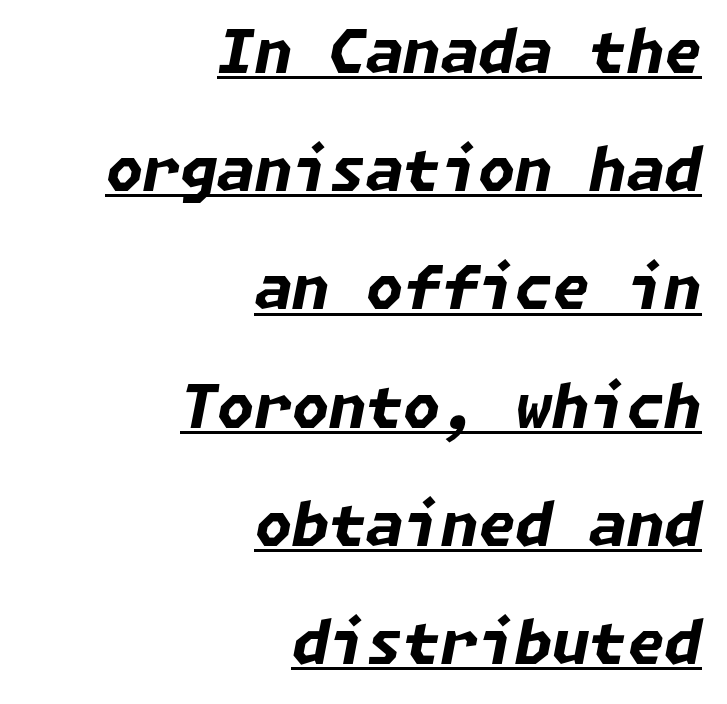
{"italic": "yes", "lean": "right", "slant_degrees": 11, "bold": "yes", "weight": "bold", "width": "normal", "stroke_contrast": "low", "x_height": "medium", "underline": "yes", "align": "right", "line_spacing": "loose", "line_spacing_ratio": 1.97, "letter_spacing": "normal", "letter_spacing_em": 0.0, "glyph_px": 60}
